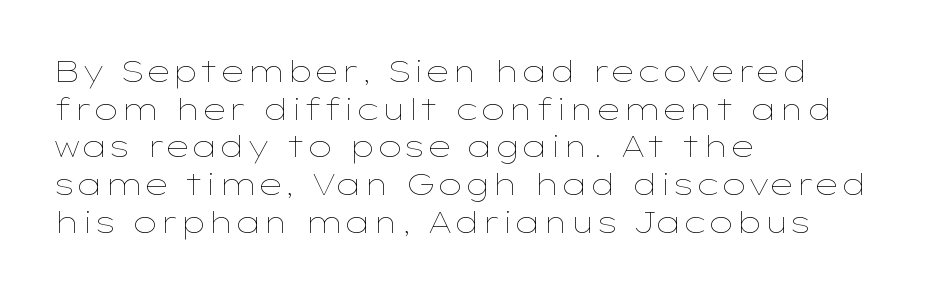
Leading: standard. Vertical strokes here are truly vertical. Caption: face not bold, strokes unweighted. A clean baseline with only descenders dipping below it. Reading down the block, your eye returns to a fixed left position each line.
